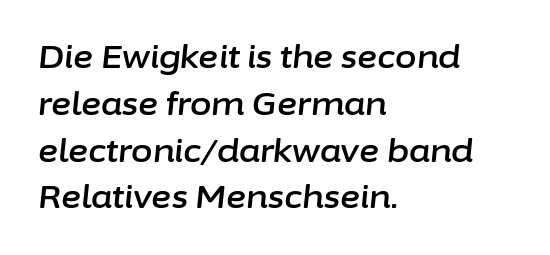
Q: Is the text italic (slanted)? A: Yes, it leans right by about 6 degrees.
Q: Is the text underlined? A: No.
Q: How is the paragraph aligned? A: Left-aligned.
Q: Is the spacing between letters normal or unusually wide? A: Normal.
Q: Is the spacing between lines tight, normal or loose? A: Normal.
Q: Width (condensed, normal, or wide)? A: Normal.
Q: Stroke contrast? A: Low.
Q: x-height? A: Medium.
Q: Monospaced? A: No.
